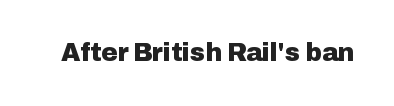
{"italic": "no", "bold": "yes", "underline": "no", "letter_spacing": "normal", "letter_spacing_em": 0.0, "glyph_px": 25}
